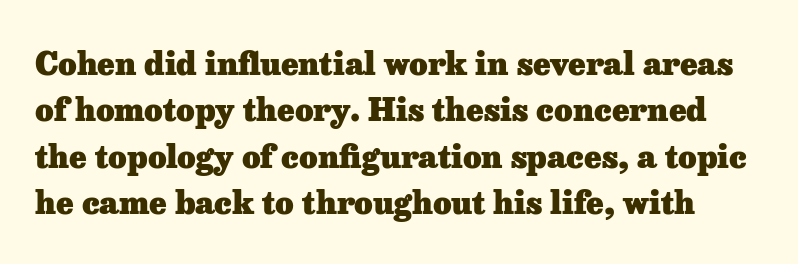
The image shows 32 px heavy serif type, upright; set normal line spacing (1.45x), normal letter spacing, not underlined; low stroke contrast and a medium x-height.
